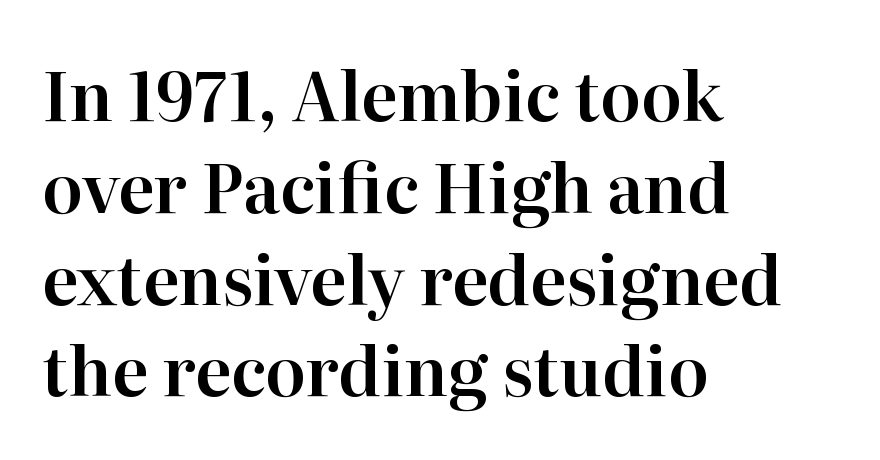
There is no visible air inserted between adjacent glyphs. Regular leading. Upright lettering throughout. Varying glyph widths throughout — classic text-font behaviour. A classic flush-left, rag-right setting is used for this passage.
